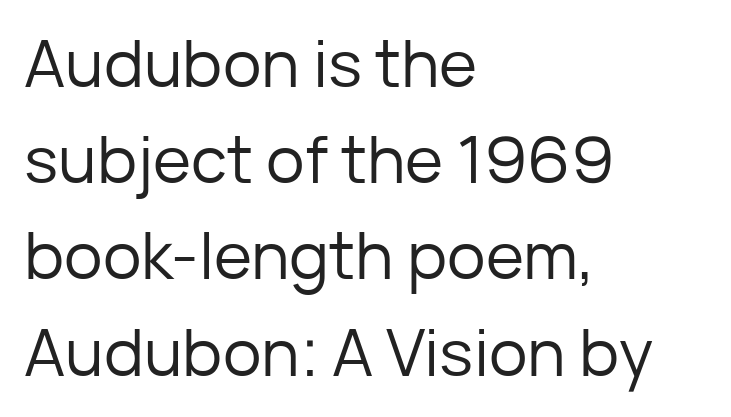
The image shows 65 px regular-weight sans-serif type, upright; set left-aligned, normal line spacing (1.48x), normal letter spacing, not underlined; low stroke contrast and a medium x-height.
